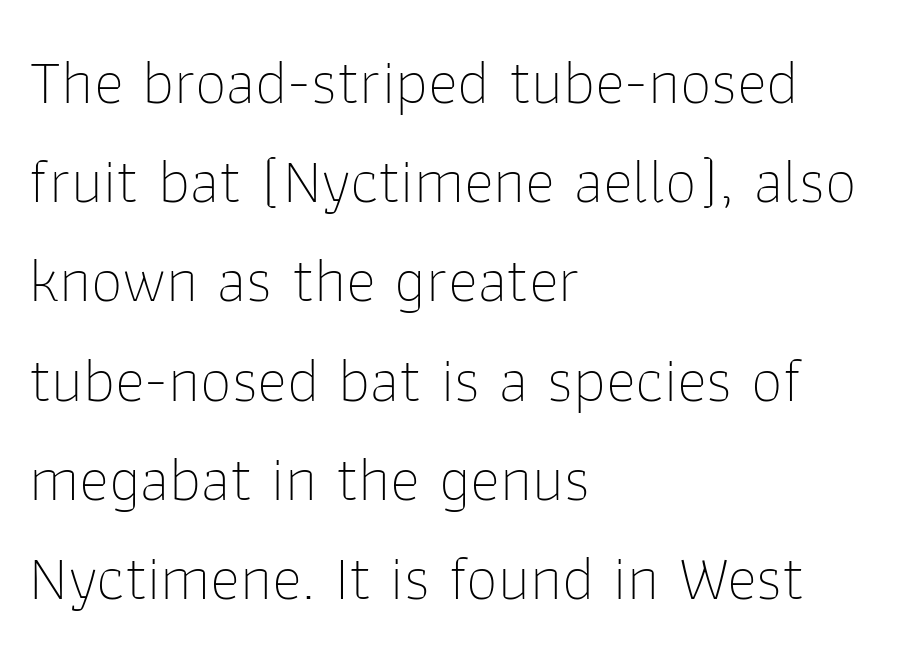
{"serif": "no", "italic": "no", "bold": "no", "weight": "thin", "width": "normal", "stroke_contrast": "low", "x_height": "medium", "monospaced": "no", "underline": "no", "align": "left", "line_spacing": "normal", "line_spacing_ratio": 1.55, "letter_spacing": "normal", "letter_spacing_em": 0.0, "glyph_px": 64}
